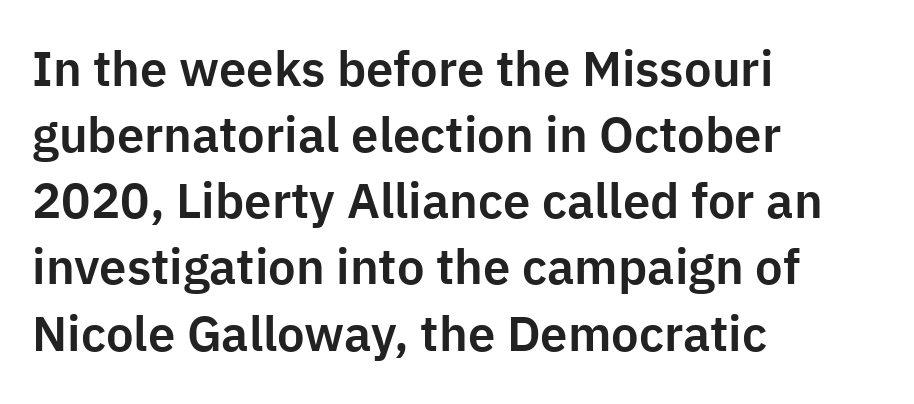
Q: Is the text italic (slanted)? A: No, it is upright.
Q: Is the typeface a serif or a sans-serif typeface? A: Sans-serif.
Q: Is the text underlined? A: No.
Q: How is the paragraph aligned? A: Left-aligned.
Q: Is the spacing between letters normal or unusually wide? A: Normal.
Q: Is the spacing between lines tight, normal or loose? A: Normal.
Q: Width (condensed, normal, or wide)? A: Normal.
Q: Stroke contrast? A: Low.
Q: x-height? A: Medium.
Q: Monospaced? A: No.
